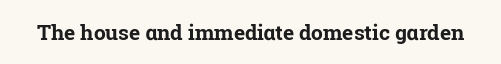
The image shows 21 px bold type, upright; set normal letter spacing, not underlined.
